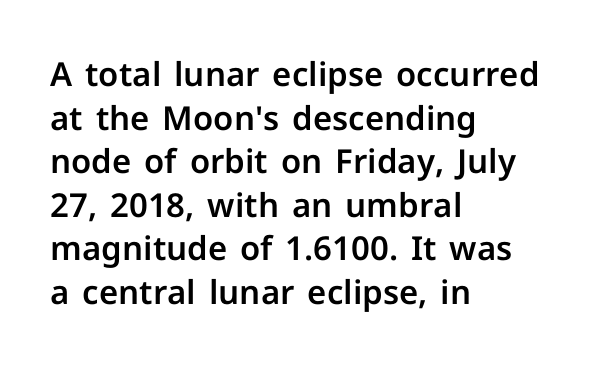
The passage shown is typed in a proportional face where columns would drift. Evenly set lines give the paragraph a standard silhouette. Where is the straight margin? On the left. This rendering features lettering with no underline. Posture: straight, roman, zero tilt.
